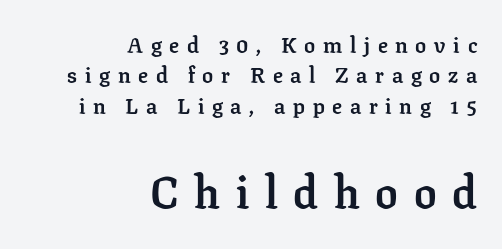
{"serif": "yes", "italic": "no", "bold": "yes", "weight": "semibold", "width": "normal", "stroke_contrast": "low", "x_height": "medium", "monospaced": "no", "underline": "no", "align": "right", "line_spacing": "normal", "line_spacing_ratio": 1.38, "letter_spacing": "wide", "letter_spacing_em": 0.35, "larger_block": "second", "size_ratio": 2.05, "glyph_px": 45}
